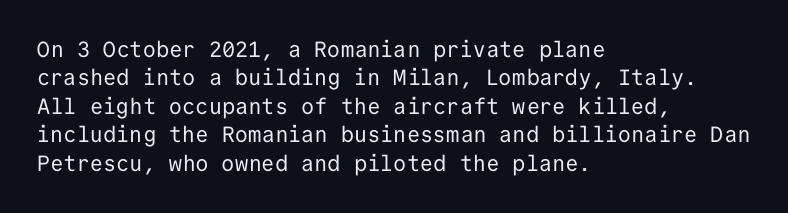
Q: Is the text bold? A: No.
Q: Is the text italic (slanted)? A: No, it is upright.
Q: Is the text underlined? A: No.
Q: How is the paragraph aligned? A: Left-aligned.
Q: Is the spacing between letters normal or unusually wide? A: Normal.
Q: Is the spacing between lines tight, normal or loose? A: Normal.
